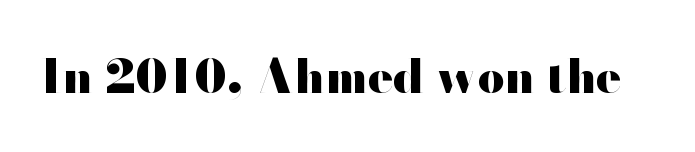
{"serif": "no", "italic": "no", "bold": "yes", "weight": "heavy", "width": "wide", "stroke_contrast": "high", "x_height": "small", "monospaced": "no", "underline": "no", "letter_spacing": "normal", "letter_spacing_em": 0.0, "glyph_px": 47}
